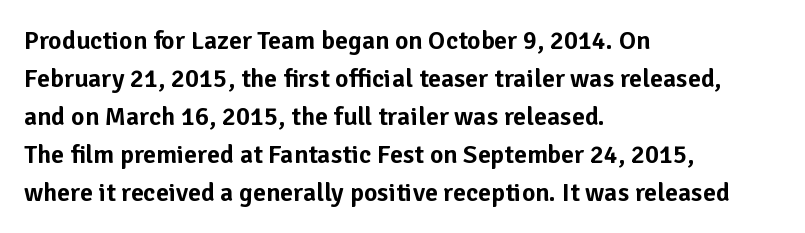
{"italic": "no", "underline": "no", "align": "left", "line_spacing": "normal", "line_spacing_ratio": 1.46, "letter_spacing": "normal", "letter_spacing_em": 0.0, "glyph_px": 26}
